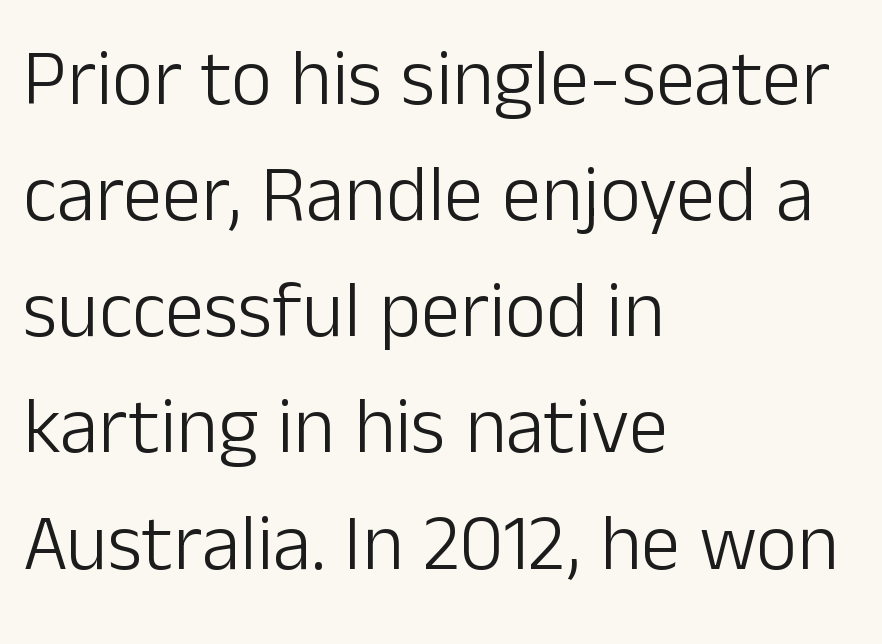
Letters have the restrained weight of plain body copy at most. The area under the type is left untouched. The letters stand upright; this is a roman face. Does extra space separate the letters? No, they use regular spacing. Whoever set this chose a conventional vertical rhythm.
